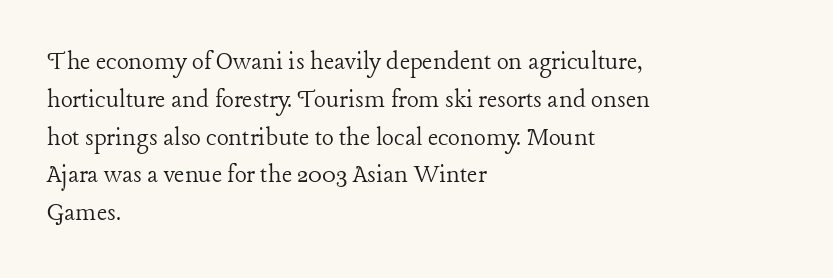
Q: Is the text bold? A: No.
Q: Is the text italic (slanted)? A: No, it is upright.
Q: Is the typeface a serif or a sans-serif typeface? A: Serif.
Q: Is the text underlined? A: No.
Q: How is the paragraph aligned? A: Left-aligned.
Q: Is the spacing between letters normal or unusually wide? A: Normal.
Q: Is the spacing between lines tight, normal or loose? A: Normal.
Q: Width (condensed, normal, or wide)? A: Normal.
Q: Stroke contrast? A: Low.
Q: x-height? A: Medium.
Q: Monospaced? A: No.
